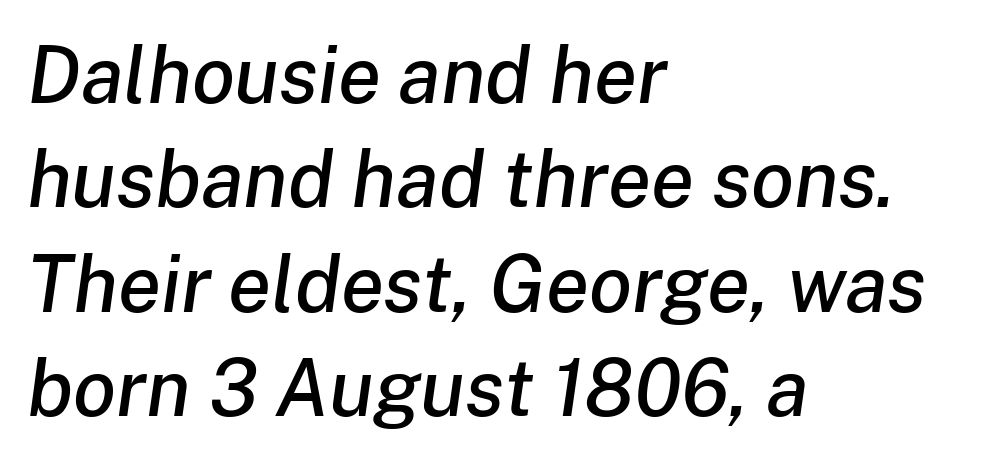
Slanted lettering throughout. Compared with a centered layout, this one pins lines to the left instead. Horizontal bands of white between lines are of average thickness. Does extra space separate the letters? No, they use regular spacing. Spacing verdict: proportional, widths tailored to each character. Nobody drew a line under any word here.
